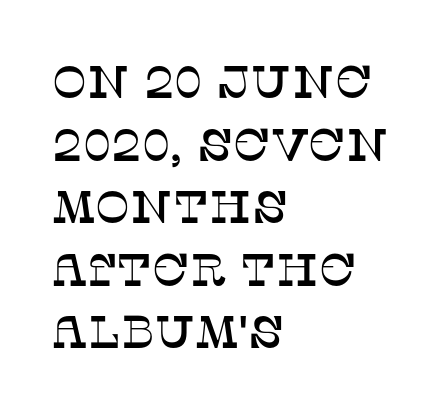
The image shows 46 px serif type, upright; set left-aligned, normal line spacing (1.36x), normal letter spacing, not underlined; low stroke contrast and a large x-height.
